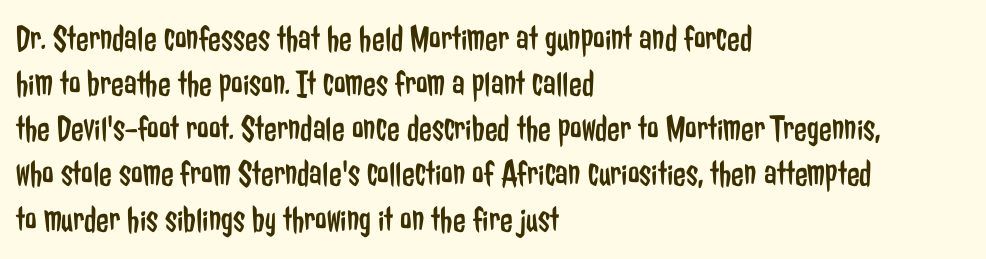
This rendering uses left alignment, leaving the right contour irregular. The gap between lines stays unmarked. These lines are rendered in a variable-pitch font. Weight class: somewhere from thin through regular.
